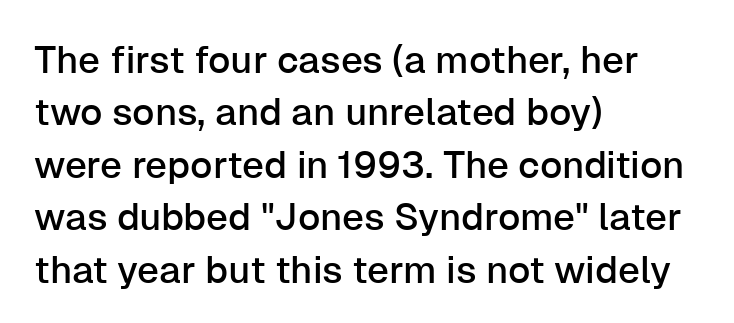
The image shows 38 px sans-serif type, upright; set left-aligned, normal line spacing (1.38x), normal letter spacing, not underlined; low stroke contrast and a medium x-height.
